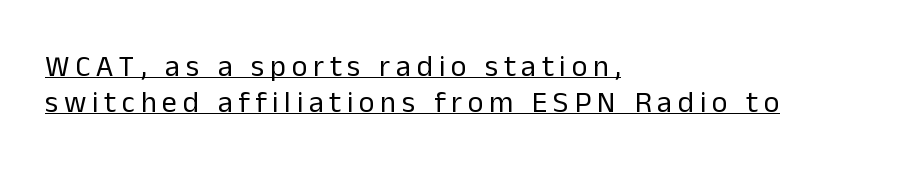
The image shows 30 px regular-weight sans-serif type, upright; set left-aligned, line spacing 1.2x, underlined; low stroke contrast and a medium x-height.
